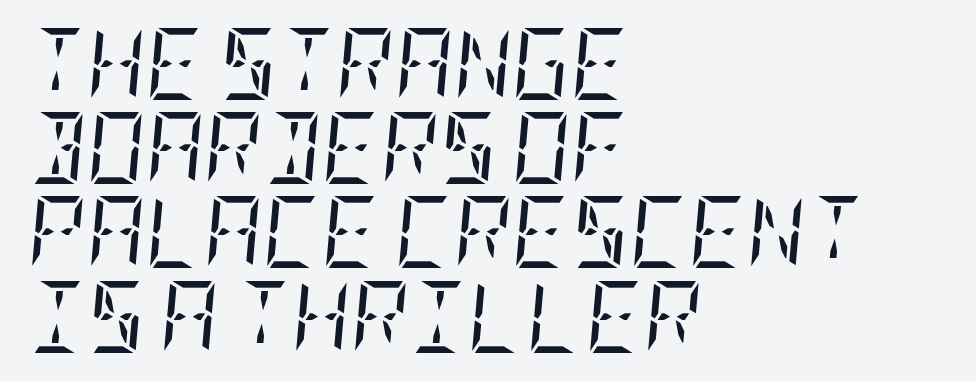
The image shows 72 px regular-weight, condensed serif type, italic (leaning right); set left-aligned, line spacing 1.17x, normal letter spacing, not underlined; low stroke contrast and a large x-height.
